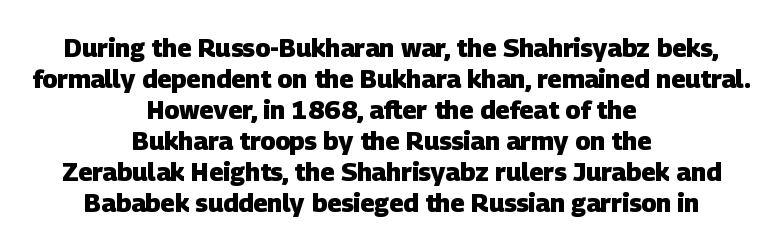
Q: Is the text bold? A: Yes.
Q: Is the text underlined? A: No.
Q: How is the paragraph aligned? A: Centered.
Q: Is the spacing between letters normal or unusually wide? A: Normal.
